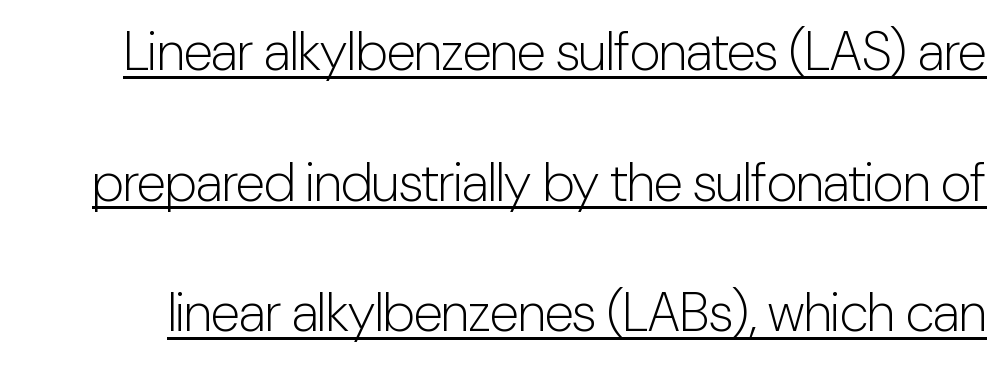
The image shows 54 px light, condensed sans-serif type, upright; set loose line spacing (2.42x), normal letter spacing, underlined; low stroke contrast and a medium x-height.
